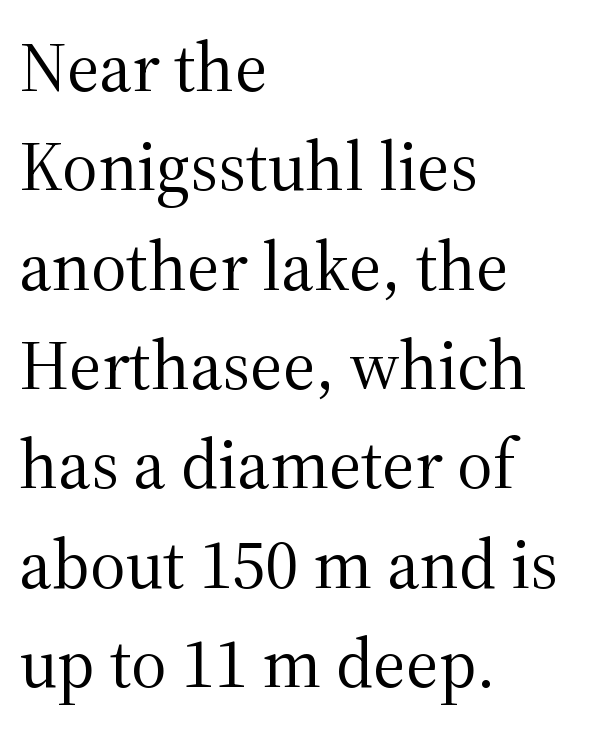
Students, observe: this is what conventionally led text looks like. These lines are rendered in a variable-pitch font. A typesetter would mark this as roman, not italic. In terms of letterform style, serifs are clearly present. The foot of each line stays bare and open. Characters follow at the spacing the type designer built in.
